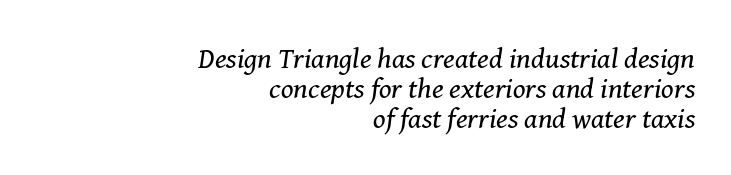
This sample has the flowing, uneven cadence of proportional lettering. One glance says dense: line gaps are narrower than usual. Standard letterfit; no display-style spreading of the glyphs. Stroke mass is kept to a normal reading level or below. The characters display serif detailing at their extremities.
